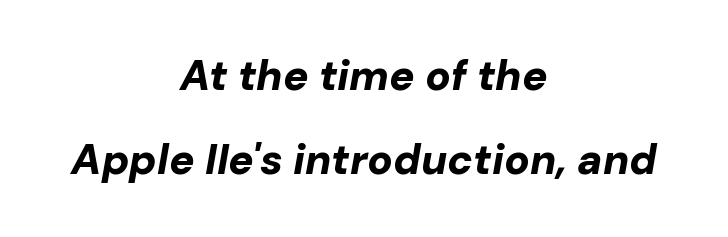
Line starts and ends both wander, symmetrically. Vertically, the passage feels expansive, rows floating well apart. The font is running at its bold setting. The horizontal fit of the characters is conventional and even.
